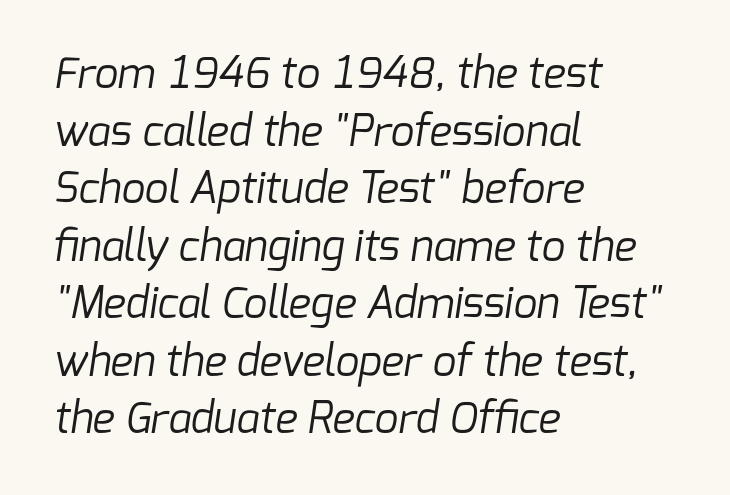
Alignment: flush left. Default kerning and tracking; the words read as compact shapes. A typesetter would label this face a sans. The glyphs are unaccompanied by any horizontal stroke below them. The letters look calm and open, with moderate or lighter stems. Think of a printed novel: that variable character pitch is what you see here.
